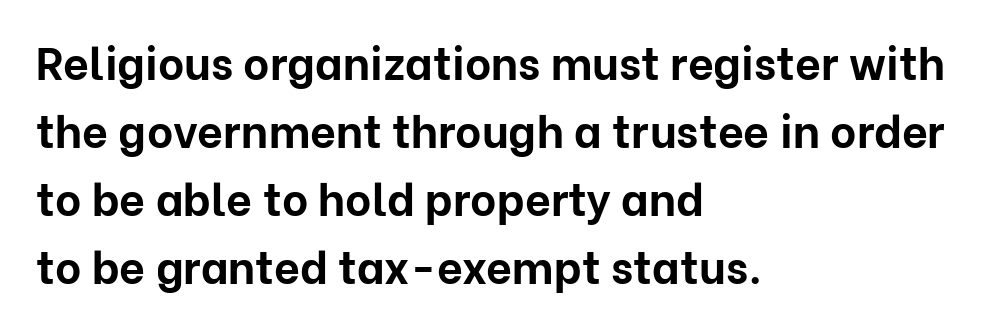
The image shows 45 px bold sans-serif type, upright; set left-aligned, normal line spacing (1.51x), normal letter spacing, not underlined; low stroke contrast and a medium x-height.
